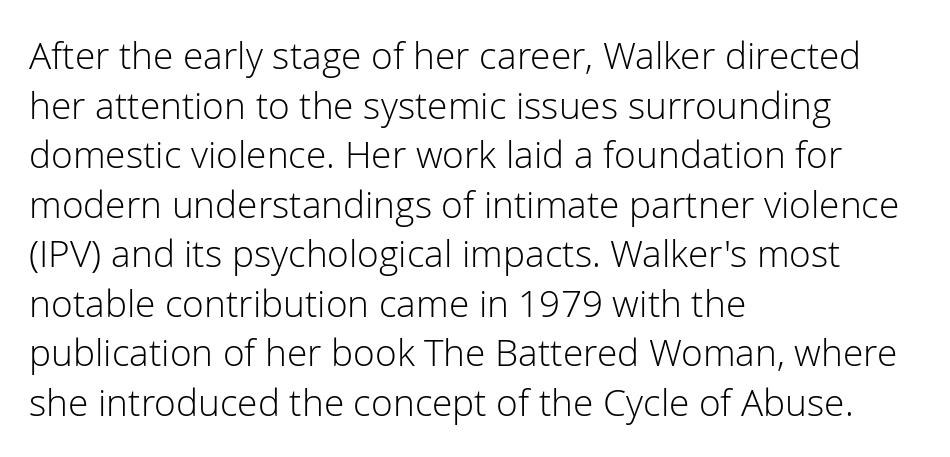
Serifs: no, the terminals of the letterforms are clean. If you drew a line through each stem, it would be perfectly vertical. Each line starts at the same left margin while the right side varies. Successive baselines arrive at the customary interval. The passage shown is typed in a proportional face where columns would drift. Between one letter and the next there's only the usual sliver of space.
